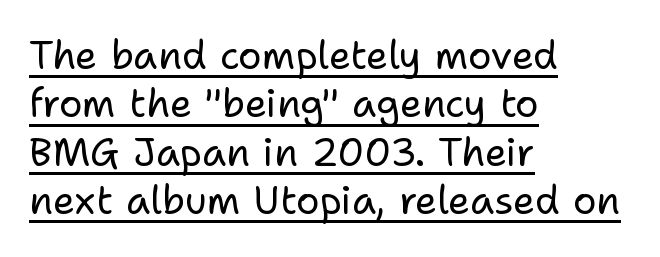
The image shows 39 px regular-weight sans-serif type, upright; set left-aligned, line spacing 1.24x, normal letter spacing, underlined; low stroke contrast and a medium x-height.
